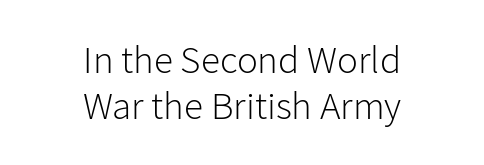
{"serif": "no", "italic": "no", "bold": "no", "weight": "light", "width": "normal", "stroke_contrast": "low", "x_height": "medium", "monospaced": "no", "underline": "no", "align": "center", "line_spacing_ratio": 1.19, "letter_spacing": "normal", "letter_spacing_em": 0.0, "glyph_px": 39}
